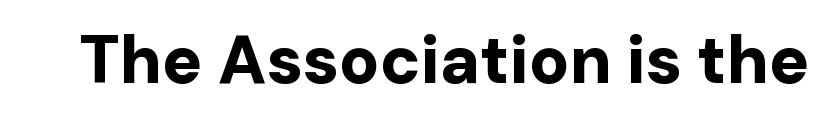
Only glyphs here, with clear space below each row. You'd pick this weight for a headline — it's a proper bold. These lines are rendered in a variable-pitch font. Nothing unusual about the tracking: characters are spaced as the font intends.
